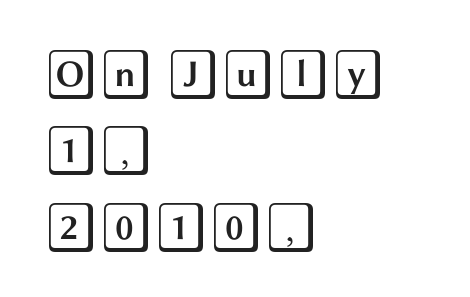
{"italic": "no", "width": "wide", "x_height": "large", "underline": "no", "align": "left", "line_spacing": "normal", "line_spacing_ratio": 1.53, "letter_spacing": "normal", "letter_spacing_em": 0.0, "glyph_px": 50}
